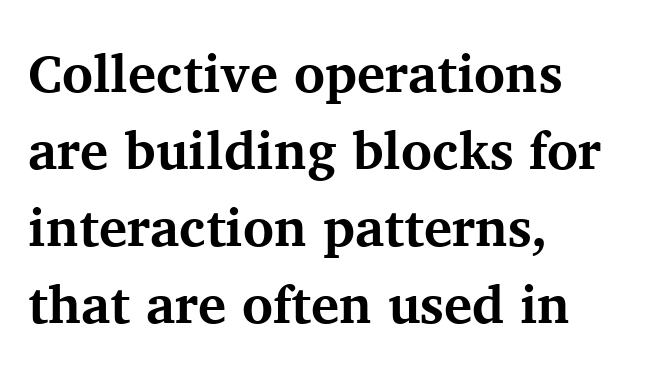
Q: Is the text bold? A: Yes.
Q: Is the text italic (slanted)? A: No, it is upright.
Q: Is the typeface a serif or a sans-serif typeface? A: Serif.
Q: Is the text underlined? A: No.
Q: How is the paragraph aligned? A: Left-aligned.
Q: Is the spacing between letters normal or unusually wide? A: Normal.
Q: Is the spacing between lines tight, normal or loose? A: Normal.
Q: Width (condensed, normal, or wide)? A: Normal.
Q: Stroke contrast? A: Medium.
Q: x-height? A: Medium.
Q: Monospaced? A: No.
